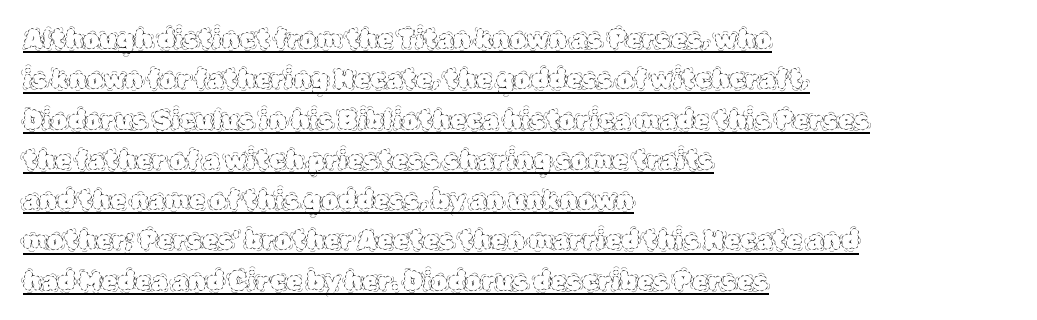
Q: Is the text bold? A: No.
Q: Is the text italic (slanted)? A: No, it is upright.
Q: Is the text underlined? A: Yes.
Q: How is the paragraph aligned? A: Left-aligned.
Q: Is the spacing between letters normal or unusually wide? A: Normal.
Q: Is the spacing between lines tight, normal or loose? A: Normal.
